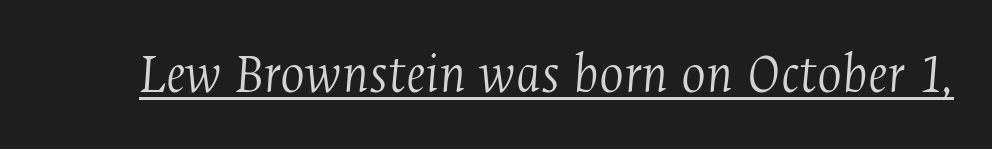
The image shows 58 px light, condensed serif type, italic (leaning right); set normal letter spacing, underlined; medium stroke contrast and a medium x-height.
